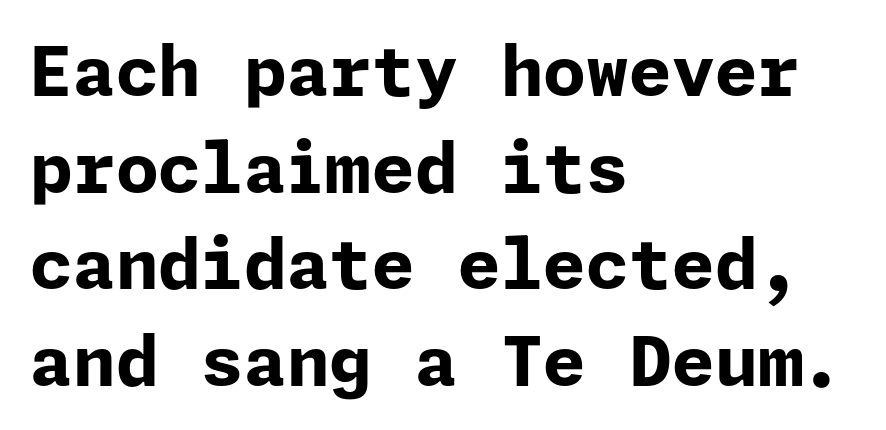
{"serif": "no", "italic": "no", "bold": "yes", "weight": "bold", "width": "normal", "stroke_contrast": "low", "x_height": "medium", "underline": "no", "align": "left", "line_spacing": "normal", "line_spacing_ratio": 1.4, "letter_spacing": "normal", "letter_spacing_em": 0.0, "glyph_px": 69}
